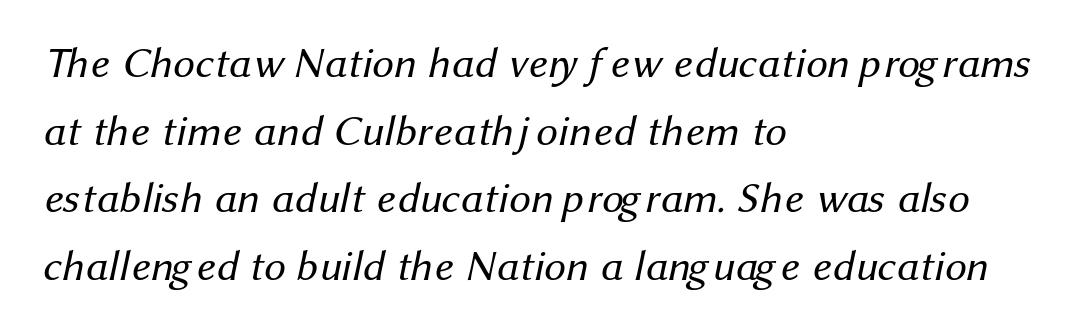
{"serif": "no", "bold": "no", "weight": "regular", "width": "normal", "stroke_contrast": "medium", "x_height": "medium", "monospaced": "no", "underline": "no", "align": "left", "line_spacing": "normal", "line_spacing_ratio": 1.57, "letter_spacing": "normal", "letter_spacing_em": 0.0, "glyph_px": 43}
